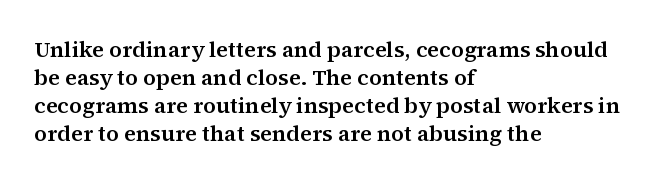
Style check: upright. Decoration check: the copy has no underline. The gaps between neighbouring characters are ordinary and unremarkable. This sample is left-justified, so line endings fall wherever the words run out. The rows are spaced the way most documents space them.
